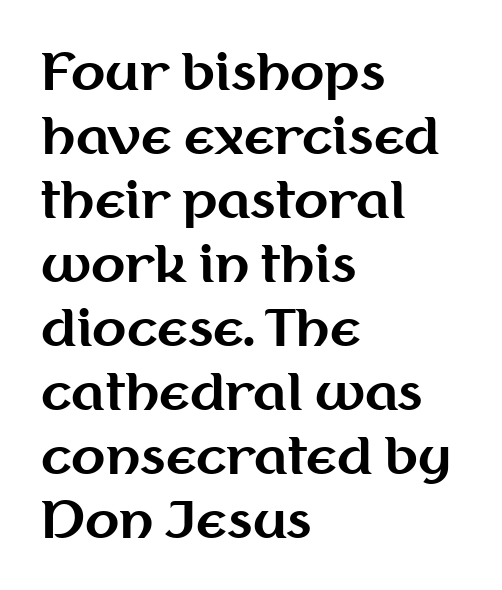
Rows of type keep a routine distance in the vertical direction. Type without underlining. The axis of the letterforms is exactly vertical. Think of a printed novel: that variable character pitch is what you see here. Strokes here are thick enough to call this a true bold.
